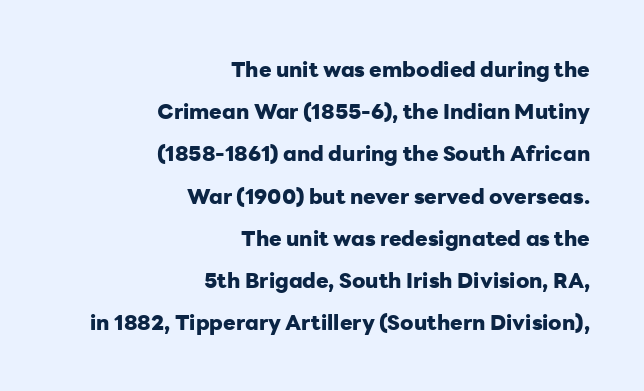
The image shows 21 px bold type, upright; set right-aligned, loose line spacing (2.01x), normal letter spacing, not underlined.
